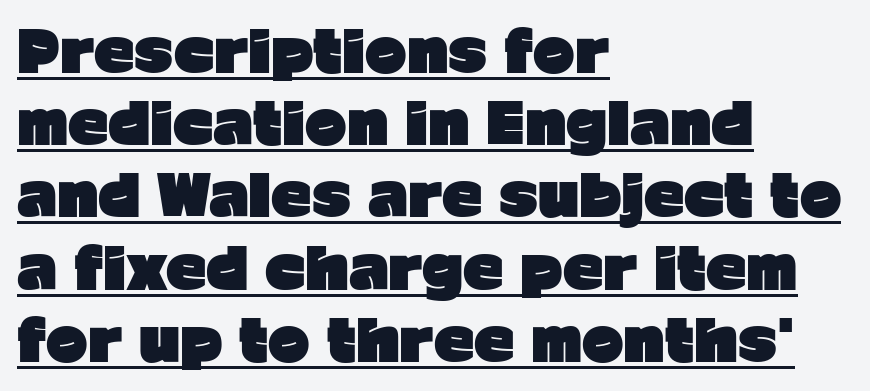
{"serif": "no", "italic": "no", "bold": "yes", "weight": "heavy", "width": "normal", "stroke_contrast": "low", "x_height": "medium", "monospaced": "no", "underline": "yes", "align": "left", "line_spacing": "normal", "line_spacing_ratio": 1.29, "letter_spacing": "normal", "letter_spacing_em": 0.0, "glyph_px": 56}
